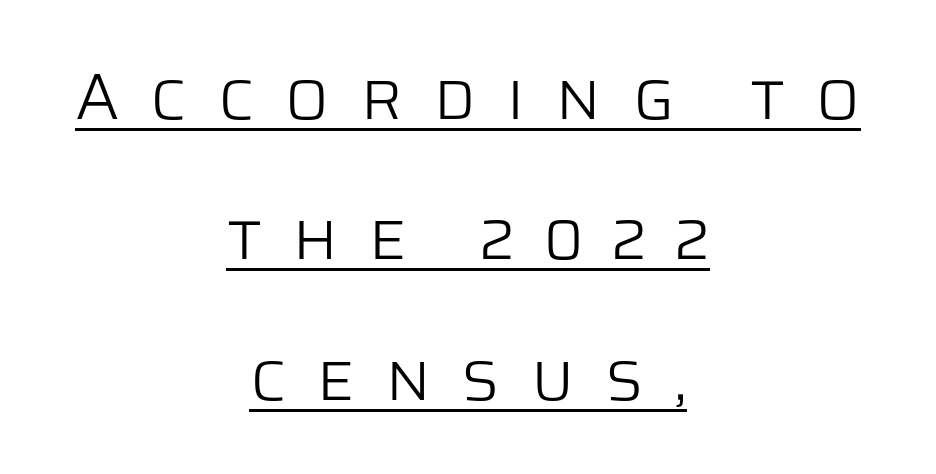
{"serif": "no", "italic": "no", "bold": "no", "weight": "light", "width": "normal", "stroke_contrast": "low", "x_height": "large", "monospaced": "no", "underline": "yes", "align": "center", "line_spacing": "loose", "line_spacing_ratio": 2.16, "letter_spacing": "wide", "letter_spacing_em": 0.46, "glyph_px": 65}
